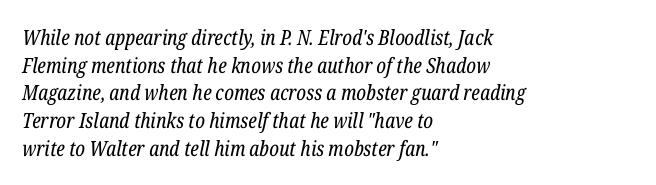
The paragraph shown leans on its left margin. Look at the tracking — it's just the regular setting, nothing added. Weight: not bold — regular or lighter. These lines were composed using italics.
